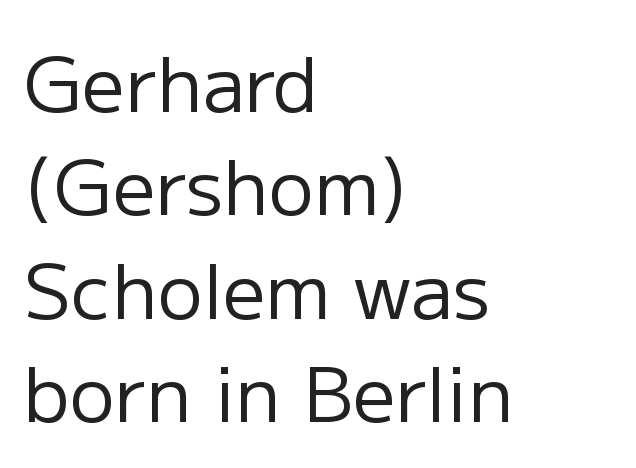
{"serif": "no", "italic": "no", "bold": "no", "weight": "regular", "width": "normal", "stroke_contrast": "low", "x_height": "medium", "monospaced": "no", "underline": "no", "align": "left", "line_spacing": "normal", "line_spacing_ratio": 1.36, "letter_spacing": "normal", "letter_spacing_em": 0.0, "glyph_px": 76}
